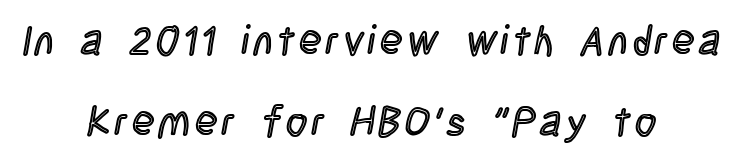
{"width": "condensed", "x_height": "large", "monospaced": "no", "underline": "no", "align": "center", "line_spacing": "loose", "line_spacing_ratio": 1.98, "glyph_px": 41}
